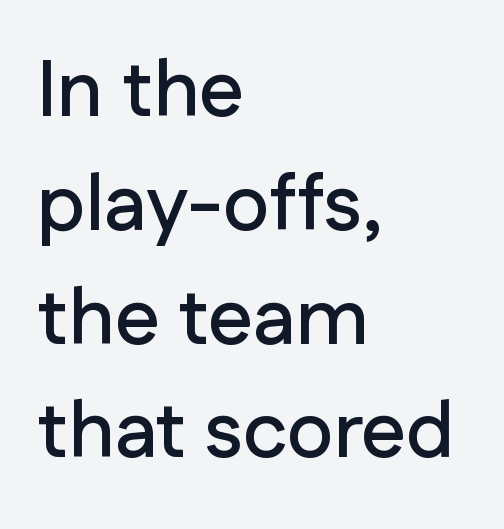
{"serif": "no", "italic": "no", "width": "normal", "stroke_contrast": "low", "x_height": "medium", "monospaced": "no", "underline": "no", "align": "left", "line_spacing": "normal", "line_spacing_ratio": 1.44, "letter_spacing": "normal", "letter_spacing_em": 0.0, "glyph_px": 79}
